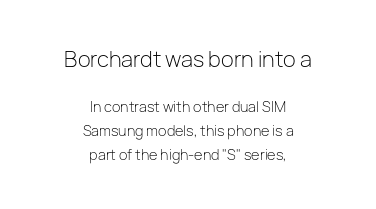
{"italic": "no", "bold": "no", "underline": "no", "align": "center", "line_spacing_ratio": 1.71, "letter_spacing": "normal", "letter_spacing_em": 0.0, "larger_block": "first", "size_ratio": 1.5, "glyph_px": 21}
